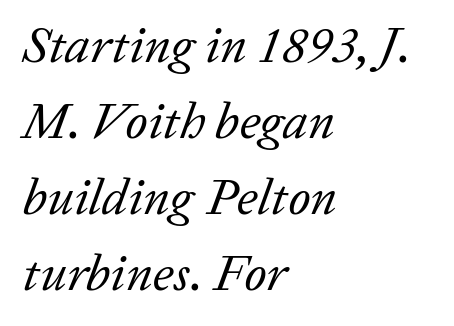
Q: Is the text bold? A: No.
Q: Is the text italic (slanted)? A: Yes, it leans right by about 20 degrees.
Q: Is the typeface a serif or a sans-serif typeface? A: Serif.
Q: Is the text underlined? A: No.
Q: How is the paragraph aligned? A: Left-aligned.
Q: Is the spacing between letters normal or unusually wide? A: Normal.
Q: Is the spacing between lines tight, normal or loose? A: Normal.
Q: Width (condensed, normal, or wide)? A: Normal.
Q: Stroke contrast? A: Low.
Q: x-height? A: Medium.
Q: Monospaced? A: No.
